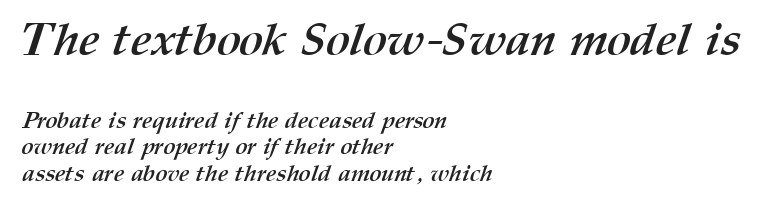
The image shows 46 px semibold type; set left-aligned, tight line spacing (1.14x), normal letter spacing, not underlined; the first (top) block is 2.0x larger; medium stroke contrast and a medium x-height.
